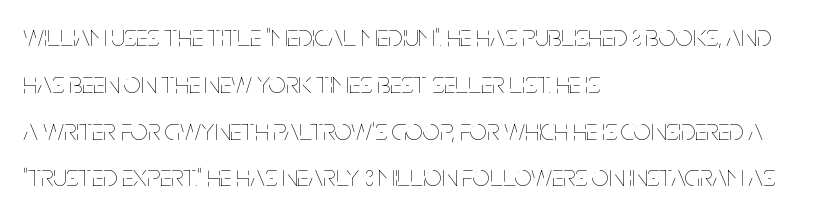
Q: Is the text bold? A: No.
Q: Is the text italic (slanted)? A: No, it is upright.
Q: Is the text underlined? A: No.
Q: How is the paragraph aligned? A: Left-aligned.
Q: Is the spacing between letters normal or unusually wide? A: Normal.
Q: Is the spacing between lines tight, normal or loose? A: Normal.
Q: Width (condensed, normal, or wide)? A: Condensed.
Q: Stroke contrast? A: Low.
Q: x-height? A: Large.
Q: Monospaced? A: No.
